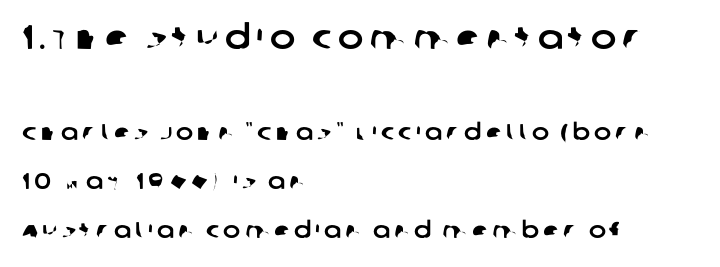
Letters rest on an invisible, unmarked baseline. The upper block of text is set noticeably larger than the block beneath it. If you drew a ruler down the left edge, every line would touch it. Note the varied advance widths — an 'i' is clearly narrower than an 'm'. Rows of type keep a wide berth in the vertical direction. What kind of face is this? One without serifs — a sans.
